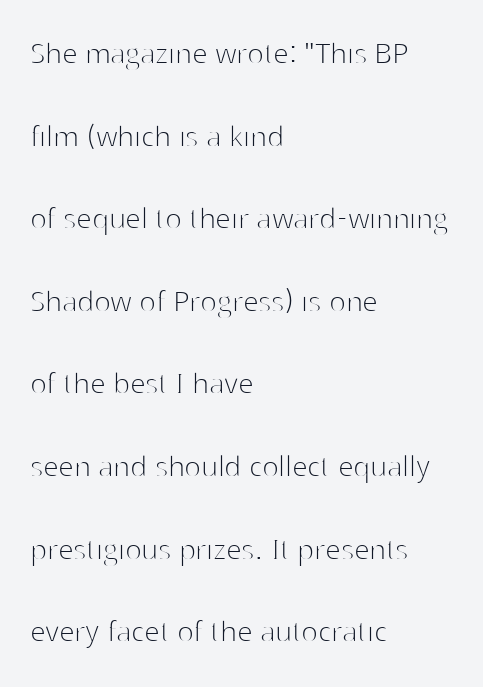
{"serif": "no", "italic": "no", "bold": "no", "weight": "thin", "width": "normal", "stroke_contrast": "high", "x_height": "medium", "monospaced": "no", "underline": "no", "align": "left", "line_spacing": "loose", "line_spacing_ratio": 2.36, "letter_spacing": "normal", "letter_spacing_em": 0.0, "glyph_px": 35}
